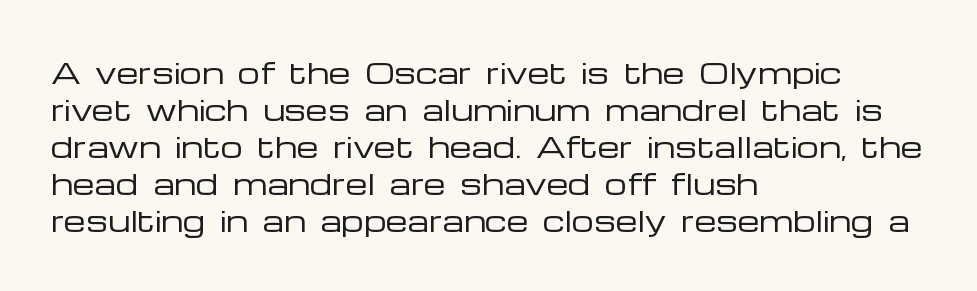
Q: Is the text bold? A: No.
Q: Is the text italic (slanted)? A: No, it is upright.
Q: Is the typeface a serif or a sans-serif typeface? A: Sans-serif.
Q: Is the text underlined? A: No.
Q: How is the paragraph aligned? A: Left-aligned.
Q: Is the spacing between letters normal or unusually wide? A: Normal.
Q: Is the spacing between lines tight, normal or loose? A: Normal.
Q: Width (condensed, normal, or wide)? A: Wide.
Q: Stroke contrast? A: Low.
Q: x-height? A: Medium.
Q: Monospaced? A: No.
